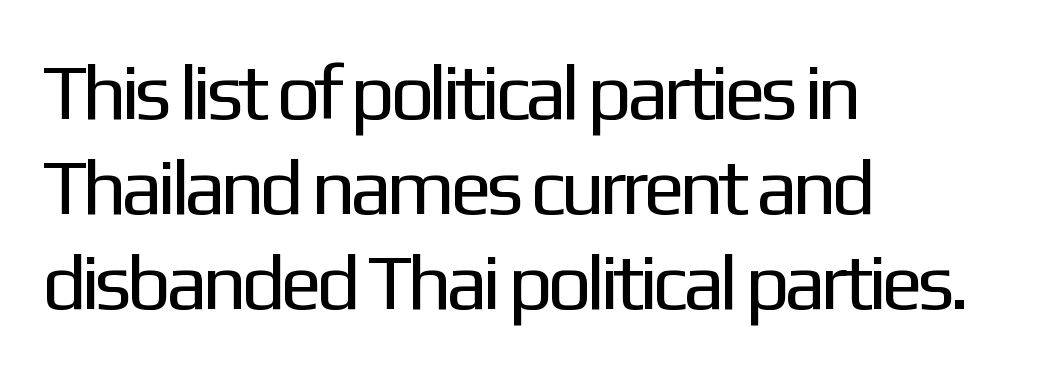
{"serif": "no", "italic": "no", "bold": "no", "weight": "regular", "width": "normal", "stroke_contrast": "low", "x_height": "medium", "monospaced": "no", "underline": "no", "align": "left", "line_spacing_ratio": 1.22, "letter_spacing": "normal", "letter_spacing_em": 0.0, "glyph_px": 78}
